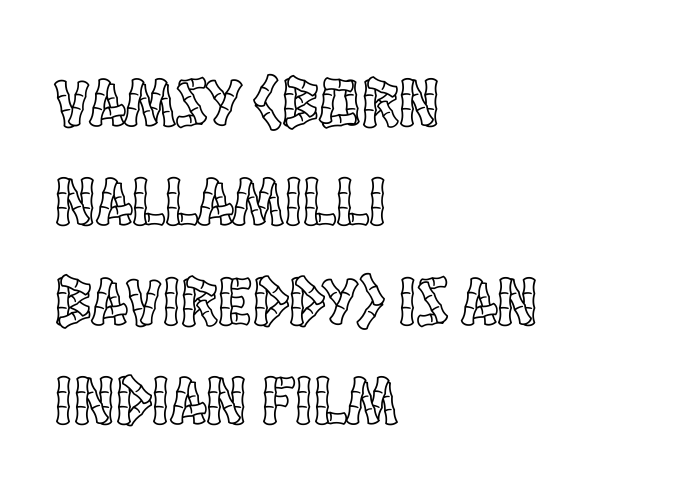
{"italic": "no", "width": "condensed", "x_height": "large", "monospaced": "no", "underline": "no", "align": "left", "line_spacing": "normal", "line_spacing_ratio": 1.42, "letter_spacing": "normal", "letter_spacing_em": 0.0, "glyph_px": 70}
